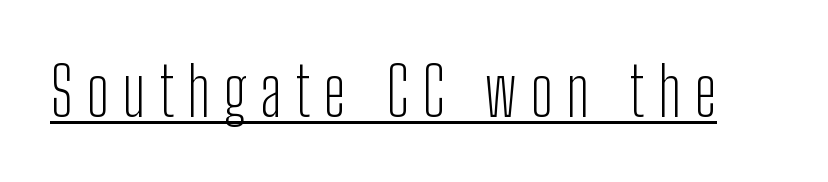
The image shows 67 px light, condensed sans-serif type, upright; set unusually wide letter spacing (+0.2 em), underlined; low stroke contrast and a medium x-height.
